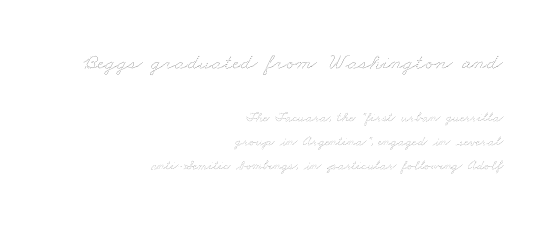
Stems here are at most as thick as an everyday book face. This sample uses plain, unmodified letter spacing. This rendering uses right alignment, leaving the left contour irregular. The face used here appears at its bigger size in the upper chunk. Words float on clear page, feet unadorned.
